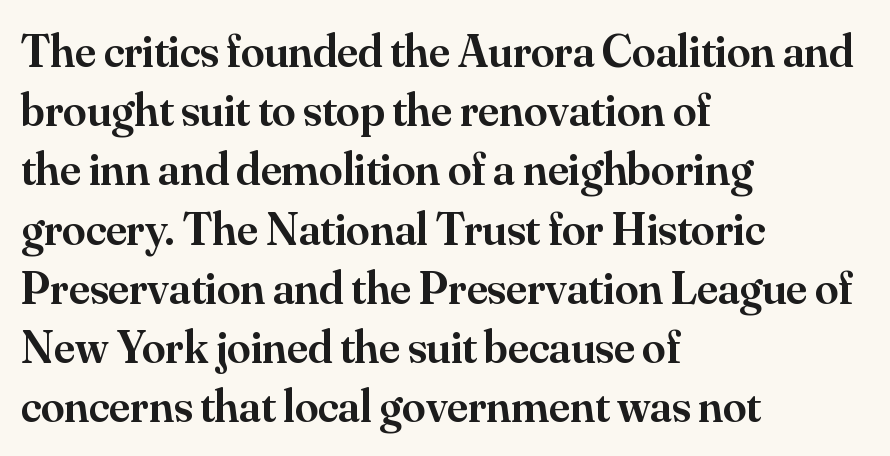
Students, this is semibold: more ink than regular, less than bold. Every row of glyphs begins at an identical x-position on the left. Just letters on the line, the space beneath them empty. These lines were composed using upright roman letters. The letters advance in unequal steps, a hallmark of proportional type. Words appear dense and cohesive because spacing is normal.
